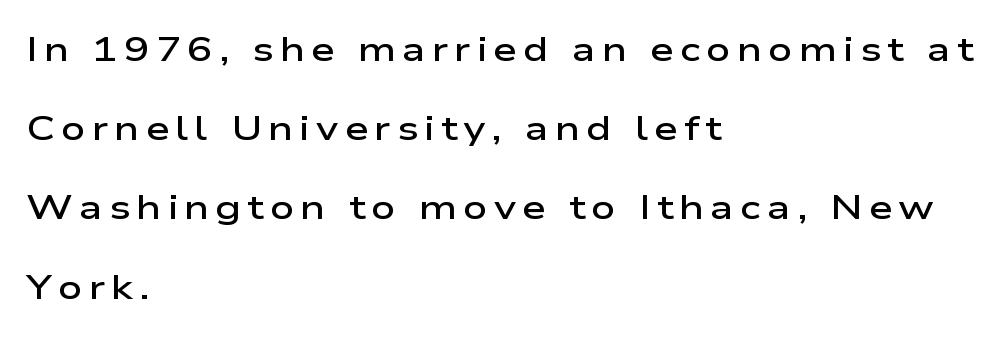
Beneath every word, the page is bare. The letters are semibold — heavier than regular but short of a full bold. Note the varied advance widths — an 'i' is clearly narrower than an 'm'. A roman cut, with each character standing at attention. Teacher's note: observe the even left margin — that is flush-left alignment. The characters display no serif detailing; their extremities are plain.
